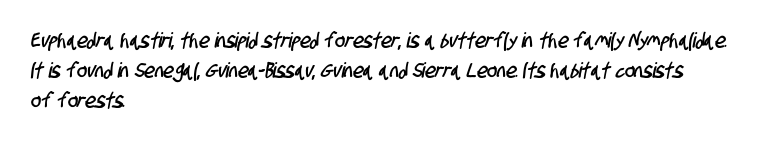
Line spacing here is normal. Default kerning and tracking; the words read as compact shapes. Which margin do the lines hug? The left one — the right edge is uneven. Check the space under the baseline: it is left empty.
